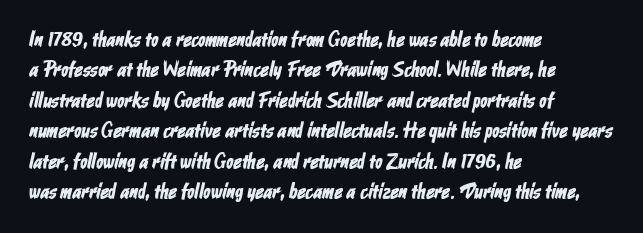
{"underline": "no", "align": "left", "line_spacing": "normal", "line_spacing_ratio": 1.45, "letter_spacing": "normal", "letter_spacing_em": 0.0, "glyph_px": 21}
